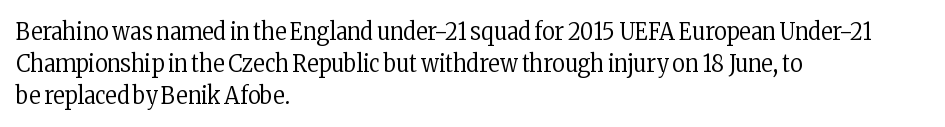
{"italic": "no", "bold": "no", "underline": "no", "align": "left", "line_spacing": "normal", "line_spacing_ratio": 1.33, "letter_spacing": "normal", "letter_spacing_em": 0.0, "glyph_px": 24}
